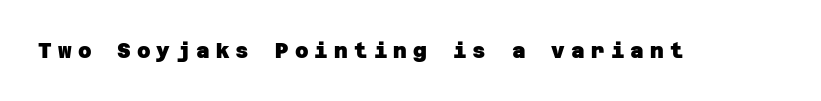
Q: Is the text bold? A: Yes.
Q: Is the text underlined? A: No.
Q: Is the spacing between letters normal or unusually wide? A: Unusually wide.
